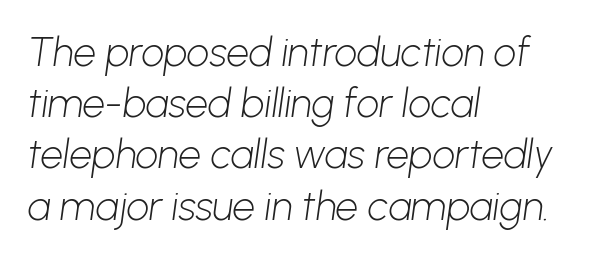
The image shows 40 px light sans-serif type; set left-aligned, normal line spacing (1.28x), normal letter spacing, not underlined; low stroke contrast and a medium x-height.
